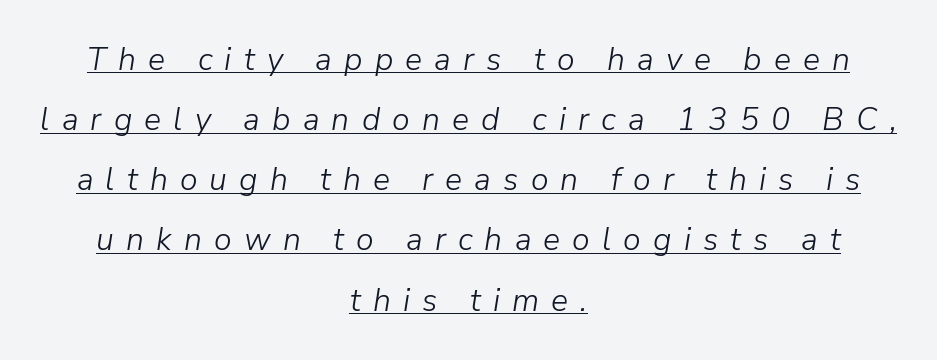
Q: Is the text bold? A: No.
Q: Is the text italic (slanted)? A: Yes, it leans right by about 9 degrees.
Q: Is the text underlined? A: Yes.
Q: How is the paragraph aligned? A: Centered.
Q: Is the spacing between letters normal or unusually wide? A: Unusually wide.
Q: Width (condensed, normal, or wide)? A: Normal.
Q: Stroke contrast? A: Low.
Q: x-height? A: Medium.
Q: Monospaced? A: No.
